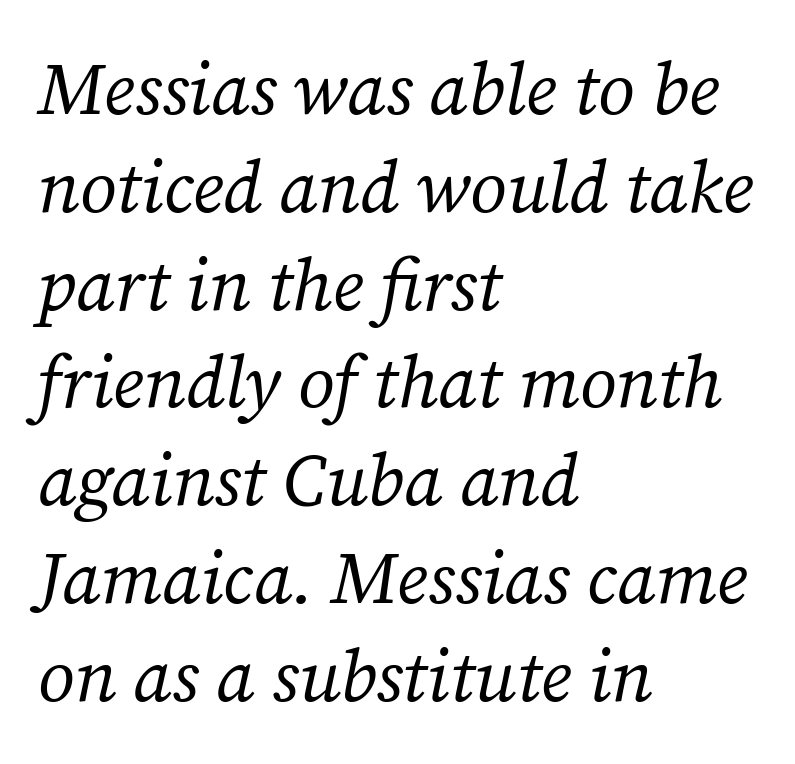
Here the designer chose a conventional face with non-uniform glyph widths. Compared with a centered layout, this one pins lines to the left instead. The letterforms sit at book weight or below. Evenly set lines give the paragraph a standard silhouette.
